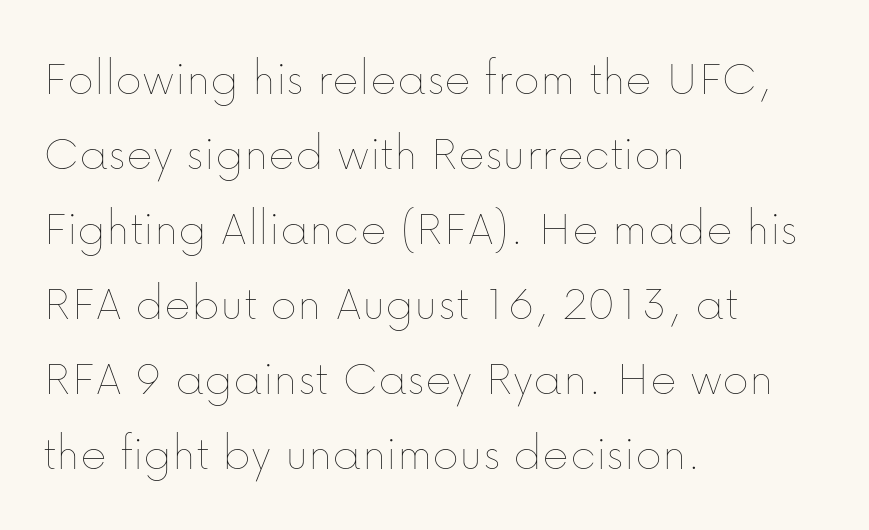
The image shows 51 px thin type, upright; set left-aligned, normal line spacing (1.47x), normal letter spacing, not underlined; low stroke contrast and a medium x-height.
